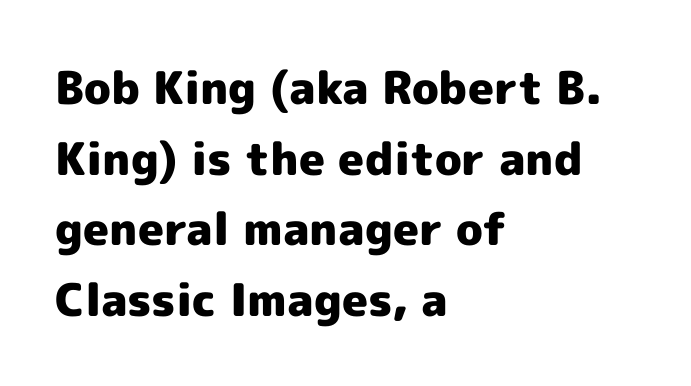
{"serif": "no", "italic": "no", "bold": "yes", "weight": "heavy", "width": "normal", "x_height": "medium", "monospaced": "no", "underline": "no", "align": "left", "line_spacing": "normal", "line_spacing_ratio": 1.57, "letter_spacing": "normal", "letter_spacing_em": 0.0, "glyph_px": 45}
